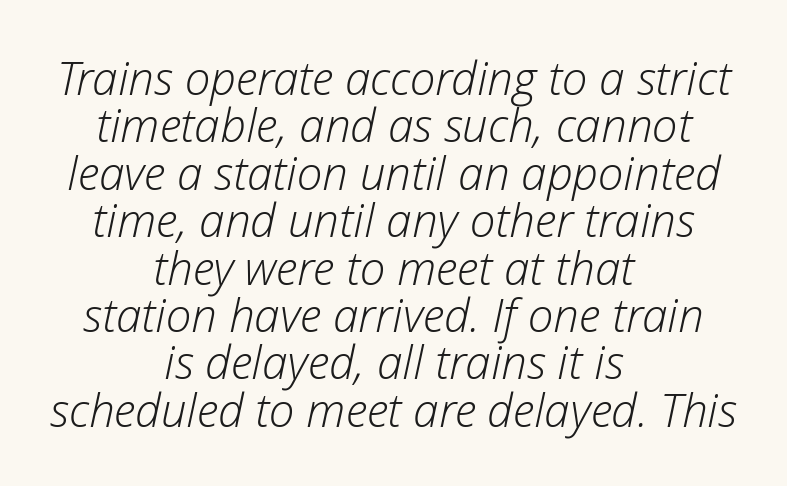
Spacing between characters is what you'd get straight out of the box. Rows of type sit shoulder to shoulder in the vertical direction. Glance below the letters and you will spot only blank space. Typeset on center — no edge is straight. The letters advance in unequal steps, a hallmark of proportional type. The letterforms sit at book weight or below.
